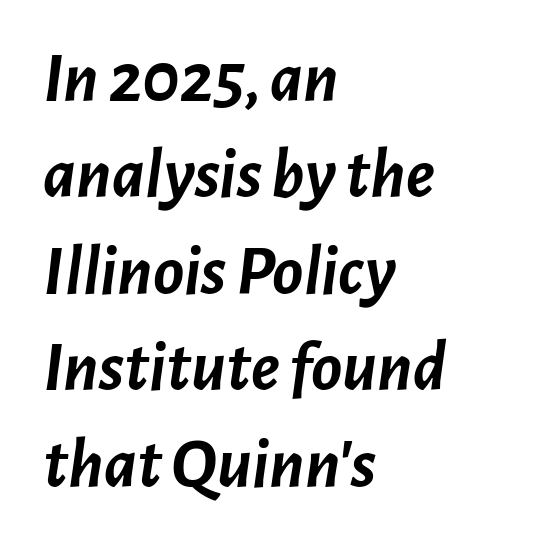
Q: Is the text bold? A: Yes.
Q: Is the text italic (slanted)? A: Yes, it leans right by about 7 degrees.
Q: Is the text underlined? A: No.
Q: How is the paragraph aligned? A: Left-aligned.
Q: Is the spacing between letters normal or unusually wide? A: Normal.
Q: Is the spacing between lines tight, normal or loose? A: Normal.
Q: Width (condensed, normal, or wide)? A: Normal.
Q: Stroke contrast? A: Low.
Q: x-height? A: Medium.
Q: Monospaced? A: No.
